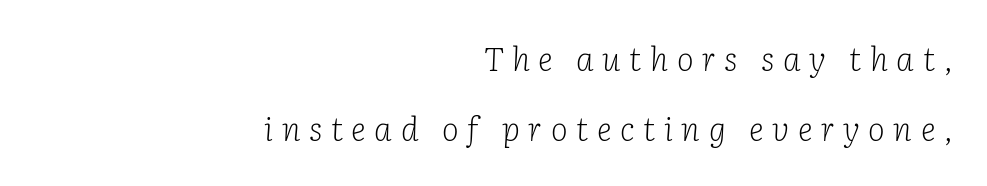
Q: Is the text bold? A: No.
Q: Is the text italic (slanted)? A: Yes, it leans right by about 2 degrees.
Q: Is the typeface a serif or a sans-serif typeface? A: Serif.
Q: Is the text underlined? A: No.
Q: How is the paragraph aligned? A: Right-aligned.
Q: Is the spacing between letters normal or unusually wide? A: Unusually wide.
Q: Is the spacing between lines tight, normal or loose? A: Loose.
Q: Width (condensed, normal, or wide)? A: Normal.
Q: Stroke contrast? A: Low.
Q: x-height? A: Medium.
Q: Monospaced? A: No.
